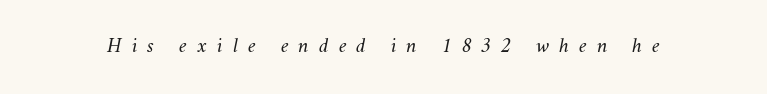
Q: Is the text bold? A: No.
Q: Is the text italic (slanted)? A: Yes, it leans right by about 11 degrees.
Q: Is the text underlined? A: No.
Q: Is the spacing between letters normal or unusually wide? A: Unusually wide.
